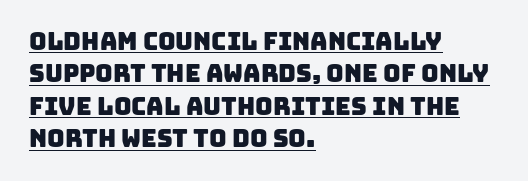
{"underline": "yes", "align": "left", "line_spacing": "normal", "line_spacing_ratio": 1.35, "letter_spacing": "normal", "letter_spacing_em": 0.0, "glyph_px": 24}
